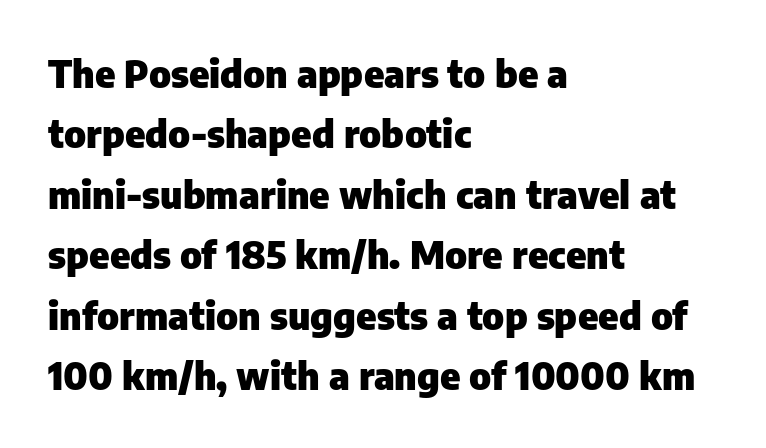
Does the copy run flush right? No — it runs flush left. A typesetter would mark this as roman, not italic. In terms of weight, the rendering is a true, heavy bold. Type style note: lacks serifs. Descender tails drop into unmarked territory. No extra tracking has been applied to these lines.
